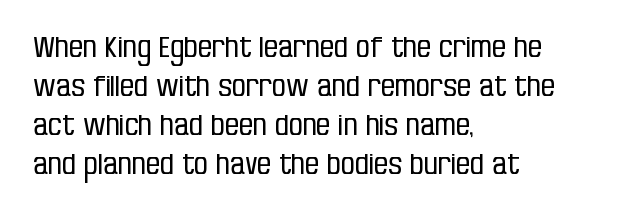
Q: Is the text bold? A: No.
Q: Is the text italic (slanted)? A: No, it is upright.
Q: Is the typeface a serif or a sans-serif typeface? A: Sans-serif.
Q: Is the text underlined? A: No.
Q: How is the paragraph aligned? A: Left-aligned.
Q: Is the spacing between letters normal or unusually wide? A: Normal.
Q: Is the spacing between lines tight, normal or loose? A: Normal.
Q: Width (condensed, normal, or wide)? A: Condensed.
Q: Stroke contrast? A: Low.
Q: x-height? A: Large.
Q: Monospaced? A: No.
